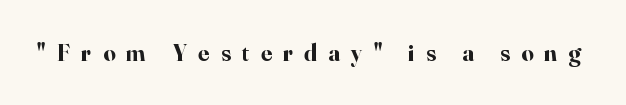
The passage shown is emphatically bold. The zone under the glyphs is completely vacant. The lettering holds an erect, upright posture throughout. Words appear elongated and porous because spacing is wide.
